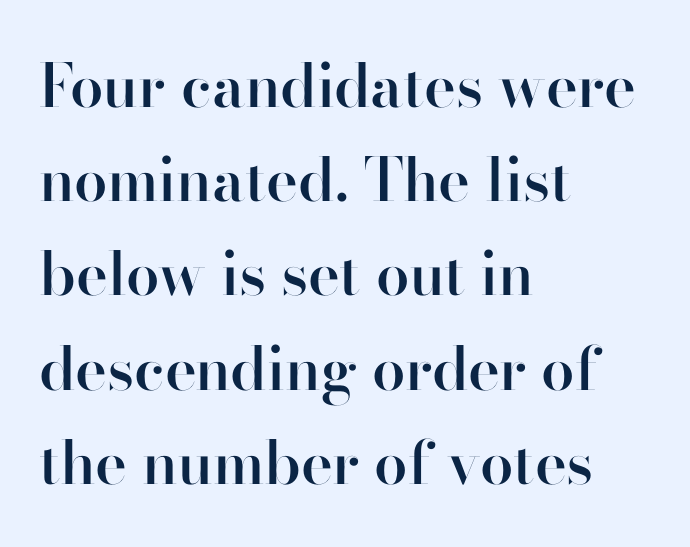
{"serif": "no", "italic": "no", "bold": "semi", "weight": "semibold", "width": "normal", "stroke_contrast": "high", "x_height": "small", "monospaced": "no", "underline": "no", "align": "left", "line_spacing": "normal", "line_spacing_ratio": 1.57, "letter_spacing": "normal", "letter_spacing_em": 0.0, "glyph_px": 60}
